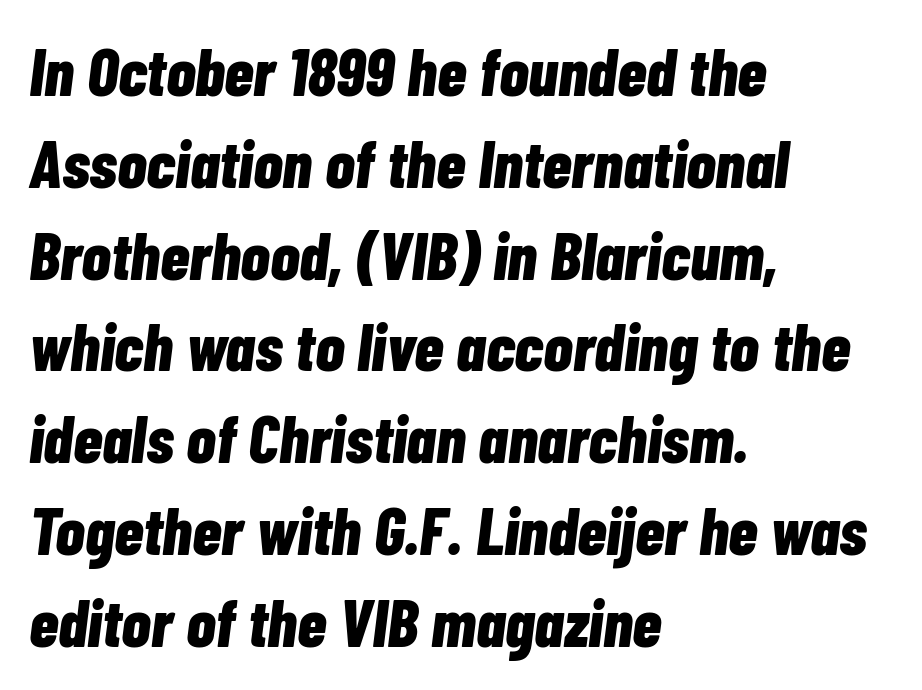
The image shows 67 px bold, condensed type, italic (leaning right); set left-aligned, normal line spacing (1.37x), normal letter spacing, not underlined; low stroke contrast and a medium x-height.
